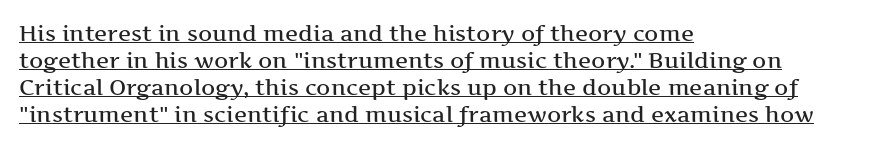
Q: Is the text italic (slanted)? A: No, it is upright.
Q: Is the text underlined? A: Yes.
Q: How is the paragraph aligned? A: Left-aligned.
Q: Is the spacing between letters normal or unusually wide? A: Normal.
